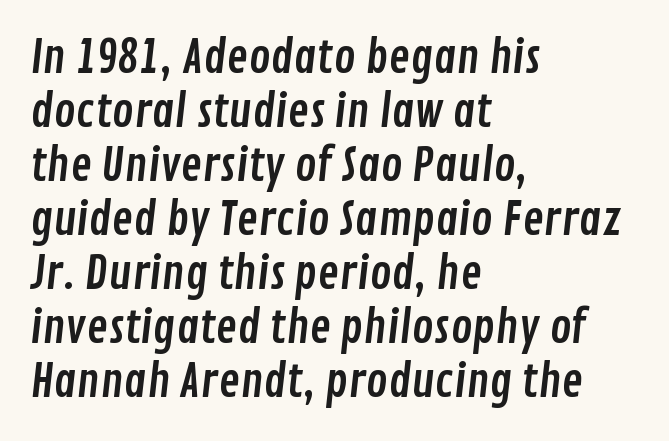
The passage is arranged the way most books set body copy — flush left. You could not count columns in this text — the font is proportionally spaced. The type family on display is of the sans-serif kind. Letters rest on an invisible, unmarked baseline.
